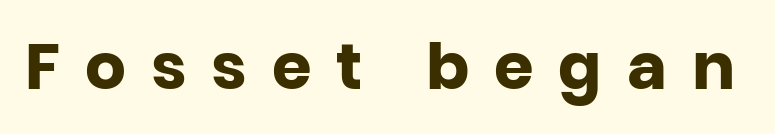
{"serif": "no", "italic": "no", "bold": "yes", "weight": "heavy", "width": "normal", "stroke_contrast": "low", "x_height": "large", "monospaced": "no", "underline": "no", "letter_spacing": "wide", "letter_spacing_em": 0.39, "glyph_px": 64}
